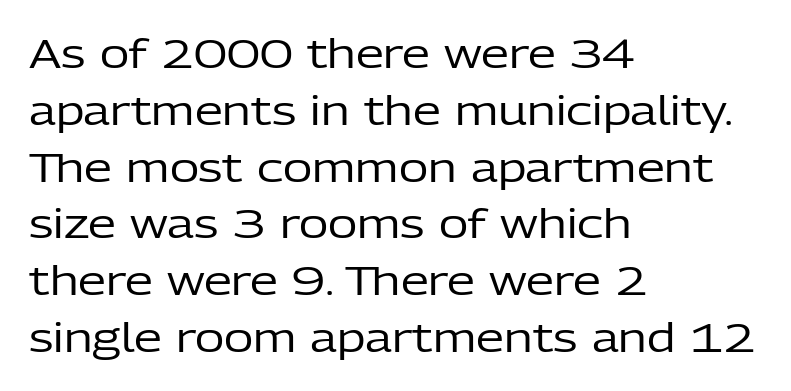
Q: Is the text bold? A: No.
Q: Is the text italic (slanted)? A: No, it is upright.
Q: Is the typeface a serif or a sans-serif typeface? A: Sans-serif.
Q: Is the text underlined? A: No.
Q: How is the paragraph aligned? A: Left-aligned.
Q: Is the spacing between letters normal or unusually wide? A: Normal.
Q: Is the spacing between lines tight, normal or loose? A: Normal.
Q: Width (condensed, normal, or wide)? A: Normal.
Q: Stroke contrast? A: Low.
Q: x-height? A: Medium.
Q: Monospaced? A: No.
